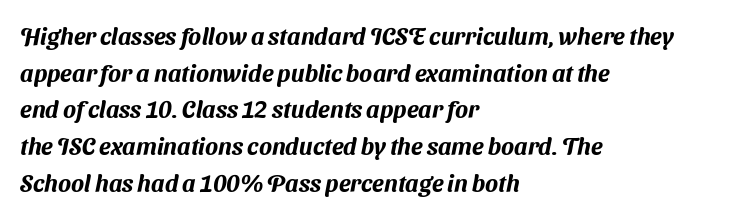
There is no visible air inserted between adjacent glyphs. The text block is weighted toward the left margin, trailing off unevenly rightward. Leading matches the norm, producing a regular column. Anything drawn beneath the words? Only blank space.
